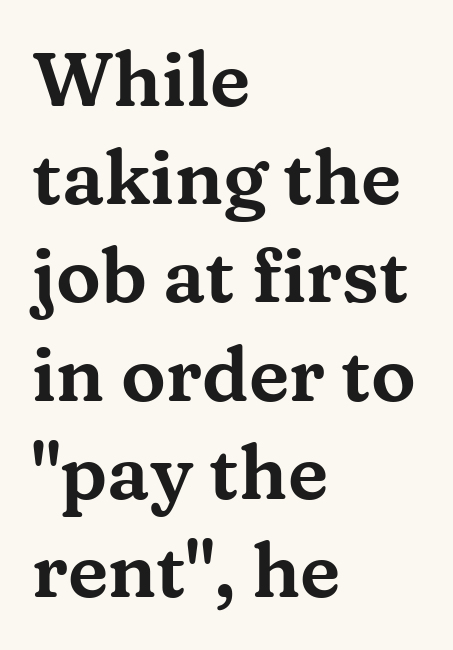
Q: Is the text italic (slanted)? A: No, it is upright.
Q: Is the typeface a serif or a sans-serif typeface? A: Serif.
Q: Is the text underlined? A: No.
Q: How is the paragraph aligned? A: Left-aligned.
Q: Is the spacing between letters normal or unusually wide? A: Normal.
Q: Is the spacing between lines tight, normal or loose? A: Normal.
Q: Width (condensed, normal, or wide)? A: Wide.
Q: Stroke contrast? A: Medium.
Q: x-height? A: Medium.
Q: Monospaced? A: No.
